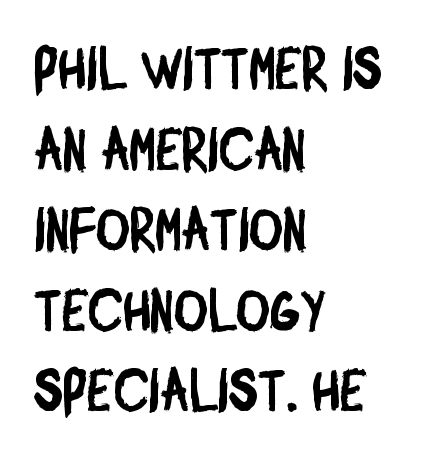
A typesetter would call this zero additional tracking. The face used here is proportionally spaced, like ordinary book or web type. Typeset ragged right — the left edge is the straight one. A clean baseline with only descenders dipping below it. The rows are spaced the way most documents space them.
